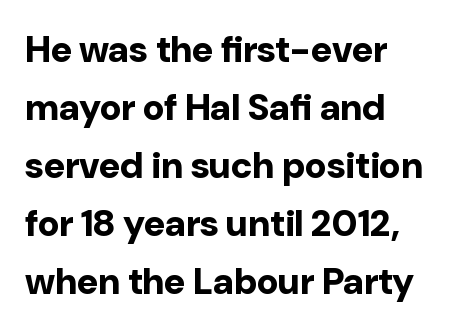
Its strokes are broad and dark, the hallmark of bold type. The designer went with a sans here, leaving each stem footless. The area under the type is left untouched. These lines keep a tight, regular rhythm from letter to letter.
